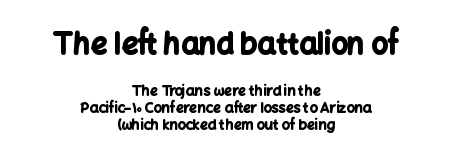
Q: Is the text bold? A: Yes.
Q: Is the text italic (slanted)? A: No, it is upright.
Q: Is the typeface a serif or a sans-serif typeface? A: Sans-serif.
Q: Is the text underlined? A: No.
Q: How is the paragraph aligned? A: Centered.
Q: Is the spacing between letters normal or unusually wide? A: Normal.
Q: Which block of text is set in a larger size, the first (top) or the second (bottom)? A: The first (top) one.
Q: Width (condensed, normal, or wide)? A: Normal.
Q: Stroke contrast? A: Low.
Q: x-height? A: Medium.
Q: Monospaced? A: No.
